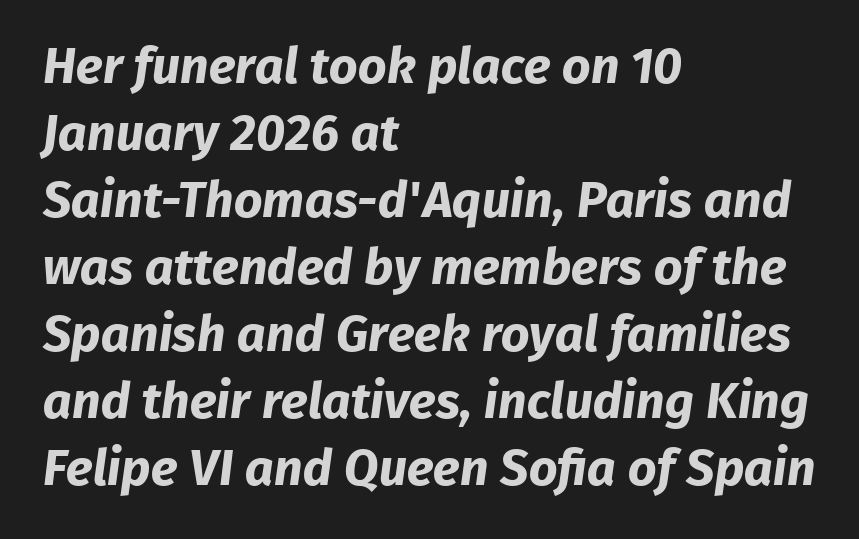
The image shows 50 px bold sans-serif type; set left-aligned, normal line spacing (1.34x), normal letter spacing, not underlined; low stroke contrast and a medium x-height.
